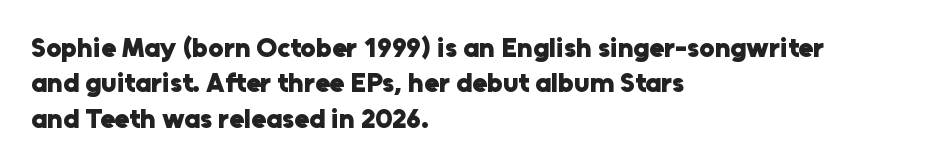
A clean baseline with only descenders dipping below it. These lines stack with their left ends in a neat column. Regular leading. Pretty heavy lettering here — definitely bold. Does extra space separate the letters? No, they use regular spacing.
